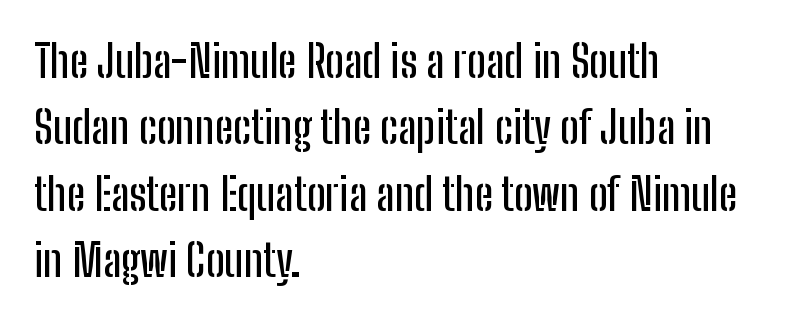
Q: Is the text italic (slanted)? A: No, it is upright.
Q: Is the typeface a serif or a sans-serif typeface? A: Sans-serif.
Q: Is the text underlined? A: No.
Q: How is the paragraph aligned? A: Left-aligned.
Q: Is the spacing between letters normal or unusually wide? A: Normal.
Q: Is the spacing between lines tight, normal or loose? A: Normal.
Q: Width (condensed, normal, or wide)? A: Condensed.
Q: Stroke contrast? A: Low.
Q: x-height? A: Medium.
Q: Monospaced? A: No.
